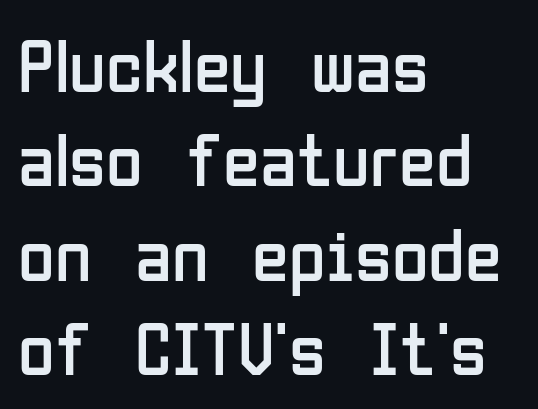
Note the varied advance widths — an 'i' is clearly narrower than an 'm'. The cut favours lightness, reaching ordinary text weight at its darkest. The leading is moderate, giving the passage an even texture. Descender tails drop into unmarked territory. You could call the tracking neutral — neither tight nor loose. A typesetter would mark this as roman, not italic.
